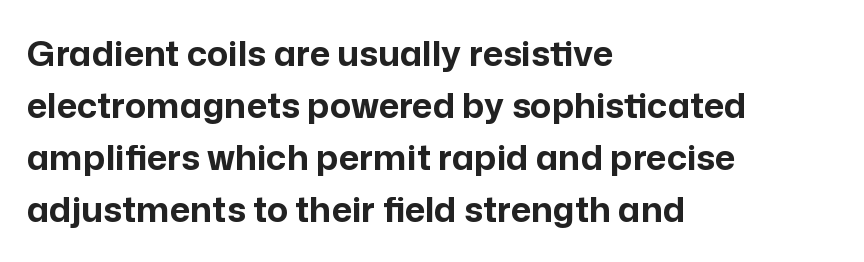
{"serif": "no", "italic": "no", "bold": "yes", "weight": "bold", "width": "normal", "stroke_contrast": "low", "x_height": "medium", "monospaced": "no", "underline": "no", "align": "left", "line_spacing": "normal", "line_spacing_ratio": 1.49, "letter_spacing": "normal", "letter_spacing_em": 0.0, "glyph_px": 35}
